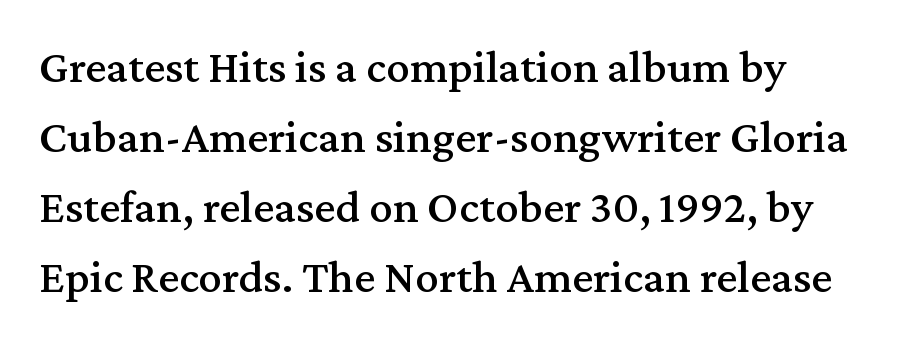
The image shows 47 px serif type, upright; set left-aligned, normal line spacing (1.49x), normal letter spacing, not underlined; medium stroke contrast and a medium x-height.
